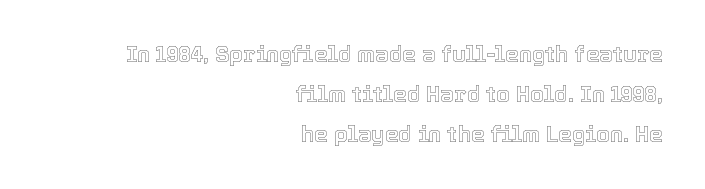
The type sits square on the baseline with zero lean. The text block is weighted toward the right margin, trailing off unevenly leftward. Between one letter and the next there's only the usual sliver of space. Honestly, there is no underline to notice here at all.
